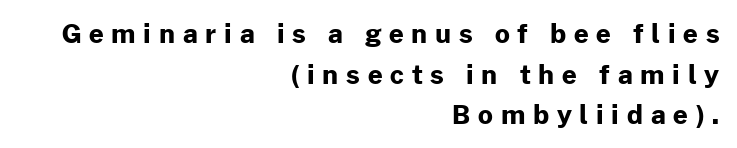
{"italic": "no", "bold": "yes", "underline": "no", "align": "right", "line_spacing": "normal", "line_spacing_ratio": 1.56, "letter_spacing": "wide", "letter_spacing_em": 0.3, "glyph_px": 26}
